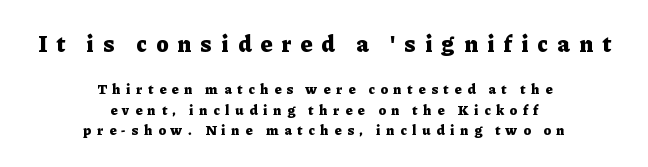
Q: Is the text bold? A: Yes.
Q: Is the text italic (slanted)? A: No, it is upright.
Q: Is the text underlined? A: No.
Q: How is the paragraph aligned? A: Centered.
Q: Is the spacing between letters normal or unusually wide? A: Unusually wide.
Q: Is the spacing between lines tight, normal or loose? A: Normal.
Q: Which block of text is set in a larger size, the first (top) or the second (bottom)? A: The first (top) one.
